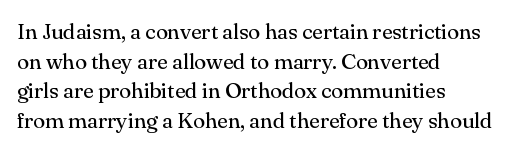
Q: Is the text bold? A: No.
Q: Is the text italic (slanted)? A: No, it is upright.
Q: Is the text underlined? A: No.
Q: How is the paragraph aligned? A: Left-aligned.
Q: Is the spacing between letters normal or unusually wide? A: Normal.
Q: Is the spacing between lines tight, normal or loose? A: Normal.
